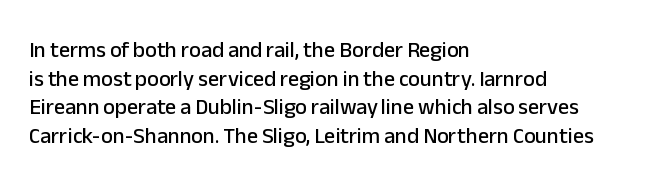
{"italic": "no", "underline": "no", "align": "left", "line_spacing": "normal", "line_spacing_ratio": 1.3, "letter_spacing": "normal", "letter_spacing_em": 0.0, "glyph_px": 22}
